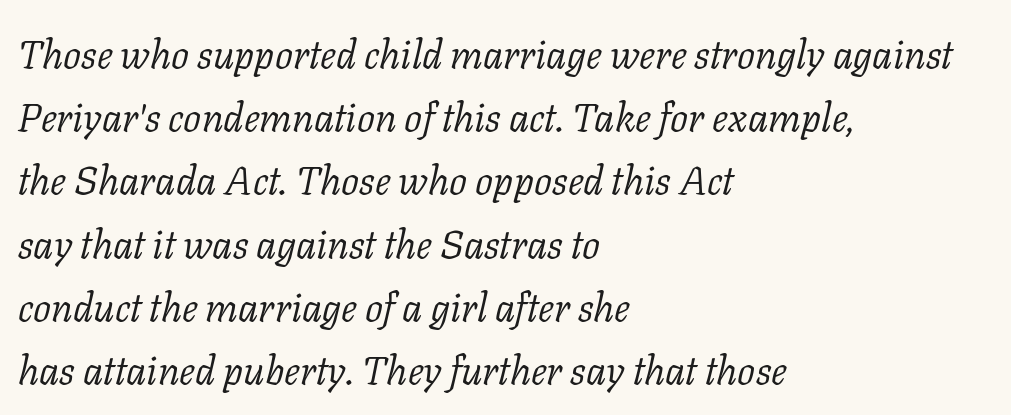
Q: Is the text bold? A: No.
Q: Is the text italic (slanted)? A: Yes, it leans right by about 11 degrees.
Q: Is the typeface a serif or a sans-serif typeface? A: Serif.
Q: Is the text underlined? A: No.
Q: How is the paragraph aligned? A: Left-aligned.
Q: Is the spacing between letters normal or unusually wide? A: Normal.
Q: Is the spacing between lines tight, normal or loose? A: Normal.
Q: Width (condensed, normal, or wide)? A: Normal.
Q: Stroke contrast? A: Low.
Q: x-height? A: Medium.
Q: Monospaced? A: No.
